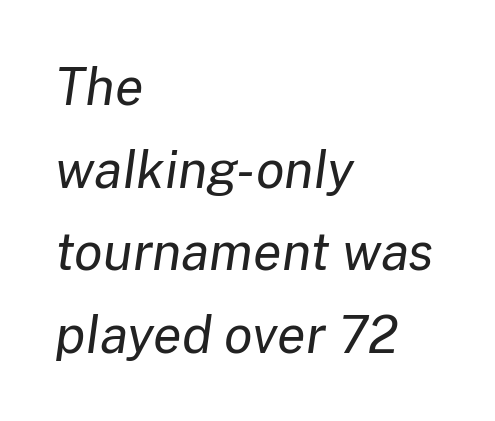
{"italic": "yes", "lean": "right", "slant_degrees": 8, "bold": "no", "weight": "regular", "width": "normal", "stroke_contrast": "low", "x_height": "medium", "monospaced": "no", "underline": "no", "align": "left", "line_spacing": "normal", "line_spacing_ratio": 1.59, "letter_spacing": "normal", "letter_spacing_em": 0.0, "glyph_px": 52}
